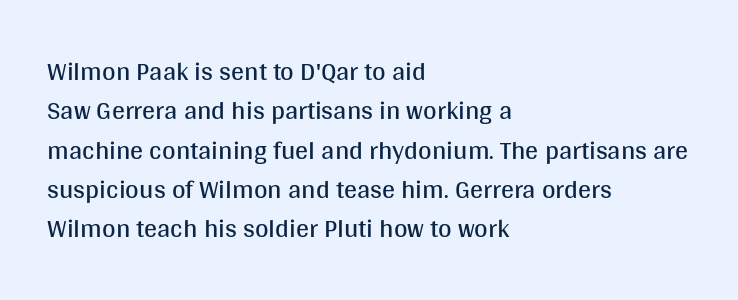
{"italic": "no", "bold": "no", "underline": "no", "align": "left", "line_spacing": "normal", "line_spacing_ratio": 1.51, "letter_spacing": "normal", "letter_spacing_em": 0.0, "glyph_px": 26}
